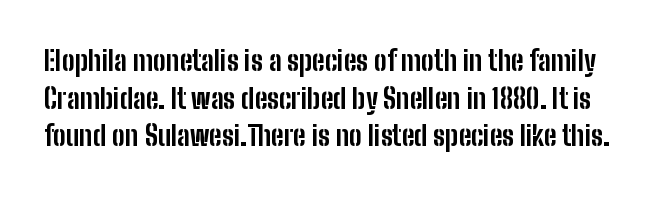
{"italic": "no", "bold": "yes", "underline": "no", "line_spacing": "normal", "line_spacing_ratio": 1.39, "letter_spacing": "normal", "letter_spacing_em": 0.0, "glyph_px": 27}
